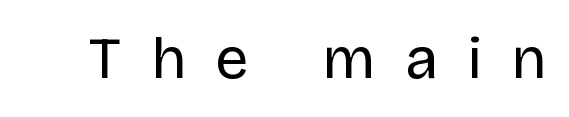
{"serif": "no", "italic": "no", "bold": "no", "weight": "regular", "width": "normal", "stroke_contrast": "low", "x_height": "large", "monospaced": "no", "underline": "no", "letter_spacing": "wide", "letter_spacing_em": 0.5, "glyph_px": 59}
